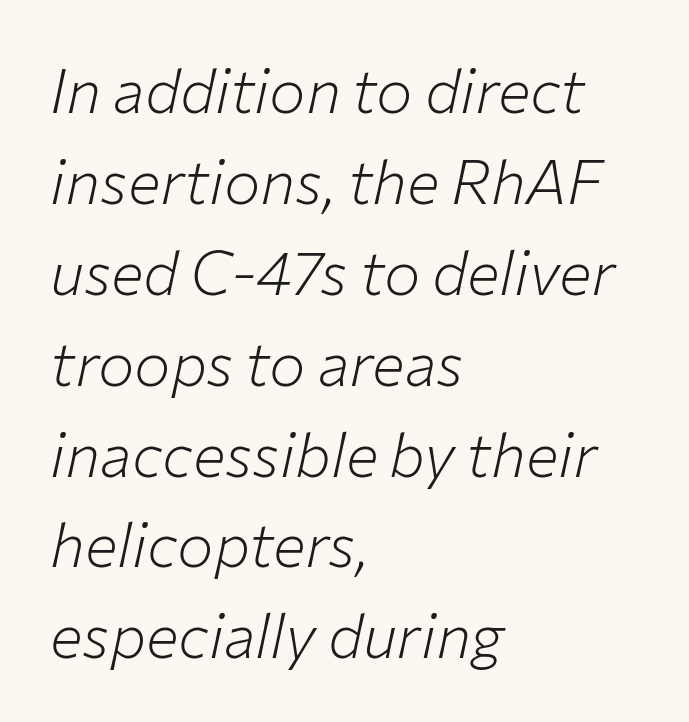
Q: Is the text bold? A: No.
Q: Is the text italic (slanted)? A: Yes, it leans right by about 12 degrees.
Q: Is the text underlined? A: No.
Q: How is the paragraph aligned? A: Left-aligned.
Q: Is the spacing between letters normal or unusually wide? A: Normal.
Q: Is the spacing between lines tight, normal or loose? A: Normal.
Q: Width (condensed, normal, or wide)? A: Normal.
Q: Stroke contrast? A: Low.
Q: x-height? A: Medium.
Q: Monospaced? A: No.
